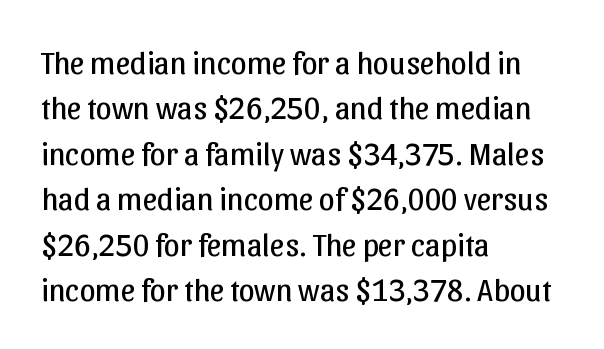
Q: Is the text bold? A: No.
Q: Is the text italic (slanted)? A: No, it is upright.
Q: Is the typeface a serif or a sans-serif typeface? A: Sans-serif.
Q: Is the text underlined? A: No.
Q: How is the paragraph aligned? A: Left-aligned.
Q: Is the spacing between letters normal or unusually wide? A: Normal.
Q: Is the spacing between lines tight, normal or loose? A: Normal.
Q: Width (condensed, normal, or wide)? A: Normal.
Q: Stroke contrast? A: Low.
Q: x-height? A: Medium.
Q: Monospaced? A: No.
